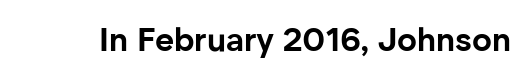
You'd pick this weight for a headline — it's a proper bold. I'd call this a sans setting — the letters go barefoot. The area under the type is left untouched. Spacing verdict: proportional, widths tailored to each character. The line texture is even and compact thanks to regular tracking. These lines were composed using upright roman letters.
